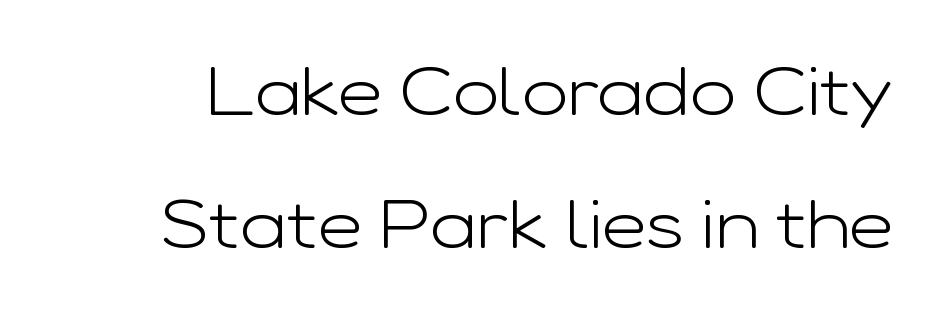
Q: Is the text bold? A: No.
Q: Is the text italic (slanted)? A: No, it is upright.
Q: Is the typeface a serif or a sans-serif typeface? A: Sans-serif.
Q: Is the text underlined? A: No.
Q: Is the spacing between letters normal or unusually wide? A: Normal.
Q: Is the spacing between lines tight, normal or loose? A: Loose.
Q: Width (condensed, normal, or wide)? A: Wide.
Q: Stroke contrast? A: Low.
Q: x-height? A: Medium.
Q: Monospaced? A: No.
